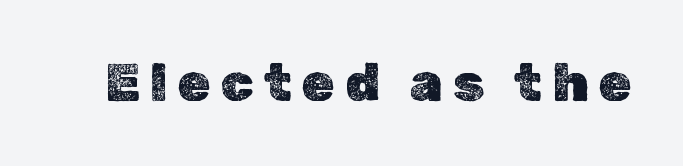
The image shows 53 px text type, upright; set not underlined; a medium x-height.
